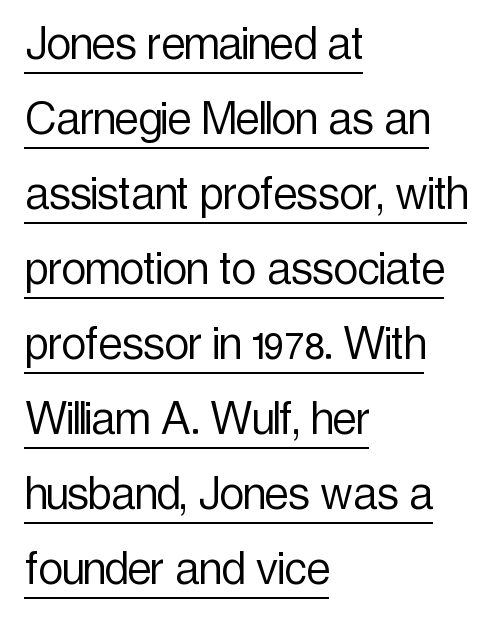
If you drew a line through each stem, it would be perfectly vertical. The face used here appears with an underline applied. Proportional: the letters do not fall into vertical columns. The letters carry no serifs — their stems end cleanly without finishing strokes. Quick note: interline space is typical.
